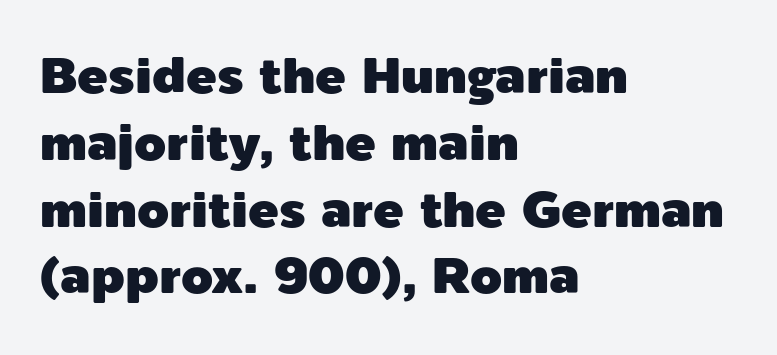
The area under the type is left untouched. The paragraph has a hard left edge and a soft right edge. Every character sits straight up, as roman type does. Interline gaps are of average width in this sample. The horizontal fit of the characters is conventional and even. Font category for this specimen: sans-serif.
